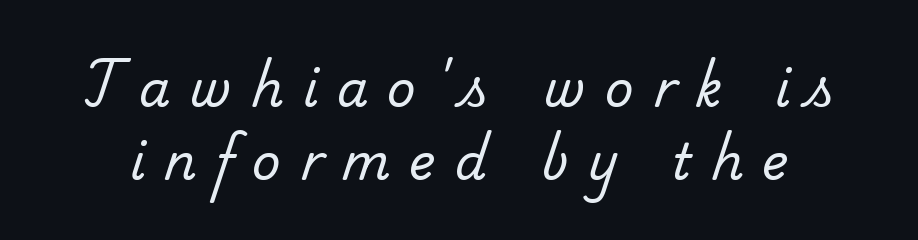
Regular leading. Only glyphs here, with clear space below each row. Here the designer chose a conventional face with non-uniform glyph widths. Is this a heavy cut? Hardly; it is regular or lighter.
